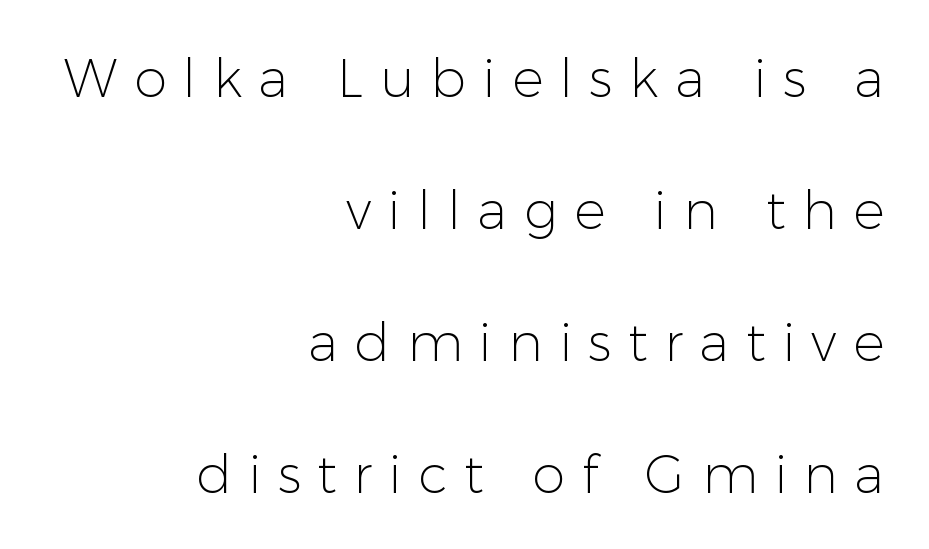
The image shows 53 px light sans-serif type, upright; set right-aligned, loose line spacing (2.49x), unusually wide letter spacing (+0.31 em), not underlined; low stroke contrast and a medium x-height.
